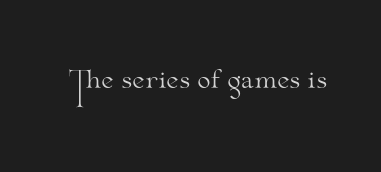
Q: Is the text bold? A: No.
Q: Is the text italic (slanted)? A: No, it is upright.
Q: Is the text underlined? A: No.
Q: Is the spacing between letters normal or unusually wide? A: Normal.
